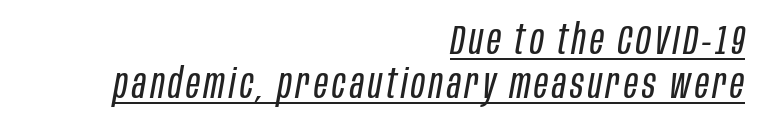
Note the varied advance widths — an 'i' is clearly narrower than an 'm'. The typeface has the unassuming heft of standard copy or less. Notice how a bar underscores the lettering throughout. Visually the block forms a straight wall on the right and a jagged coastline on the left. The lettering tilts uniformly, giving the passage an italic look.
